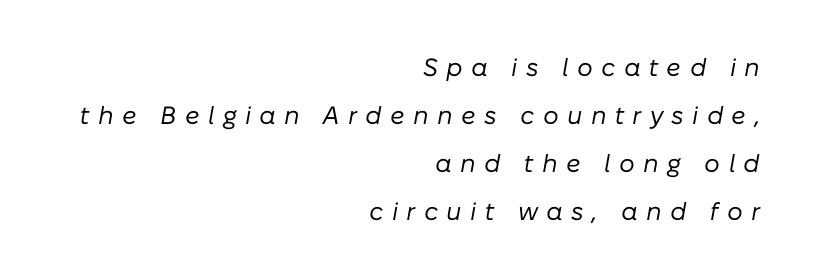
Q: Is the text bold? A: No.
Q: Is the text italic (slanted)? A: Yes, it leans right by about 10 degrees.
Q: Is the text underlined? A: No.
Q: How is the paragraph aligned? A: Right-aligned.
Q: Is the spacing between letters normal or unusually wide? A: Unusually wide.
Q: Is the spacing between lines tight, normal or loose? A: Loose.
